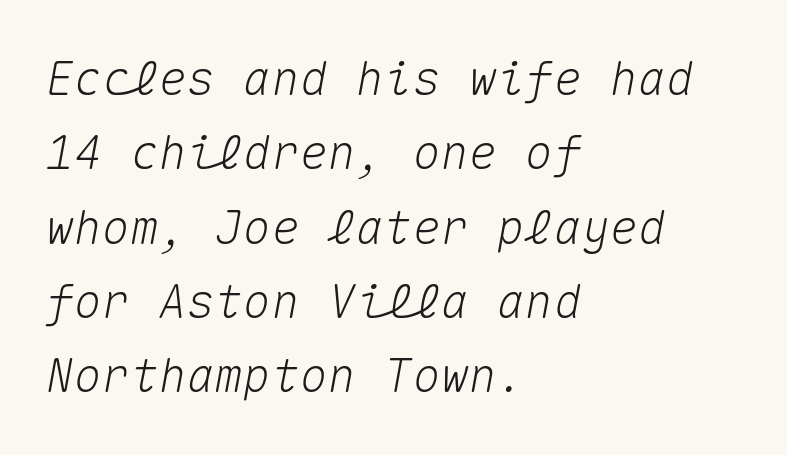
Q: Is the text italic (slanted)? A: Yes, it leans right by about 10 degrees.
Q: Is the text underlined? A: No.
Q: How is the paragraph aligned? A: Left-aligned.
Q: Is the spacing between letters normal or unusually wide? A: Normal.
Q: Is the spacing between lines tight, normal or loose? A: Normal.
Q: Width (condensed, normal, or wide)? A: Normal.
Q: Stroke contrast? A: Medium.
Q: x-height? A: Medium.
Q: Monospaced? A: Yes.
